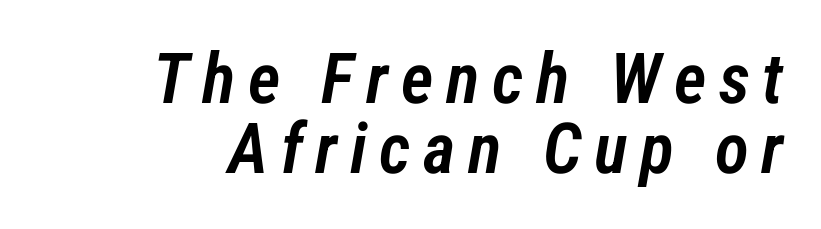
The image shows 70 px semibold, condensed type, italic (leaning right); set right-aligned, tight line spacing (1.0x), not underlined; low stroke contrast and a medium x-height.
